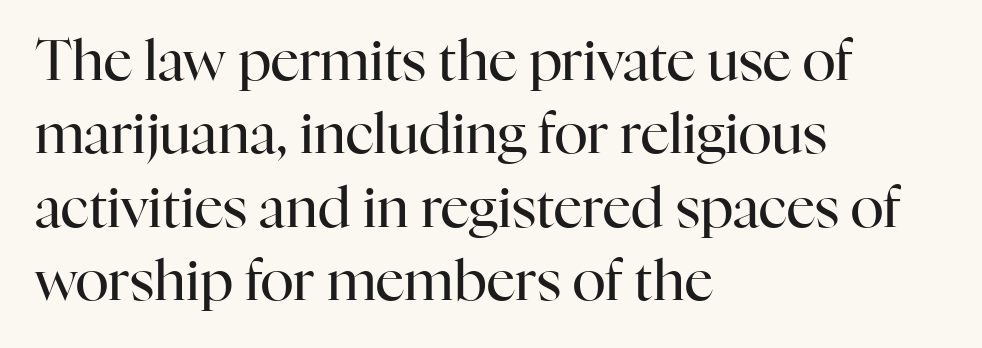
The image shows 56 px regular-weight serif type, upright; set left-aligned, normal line spacing (1.31x), normal letter spacing, not underlined; high stroke contrast and a medium x-height.
